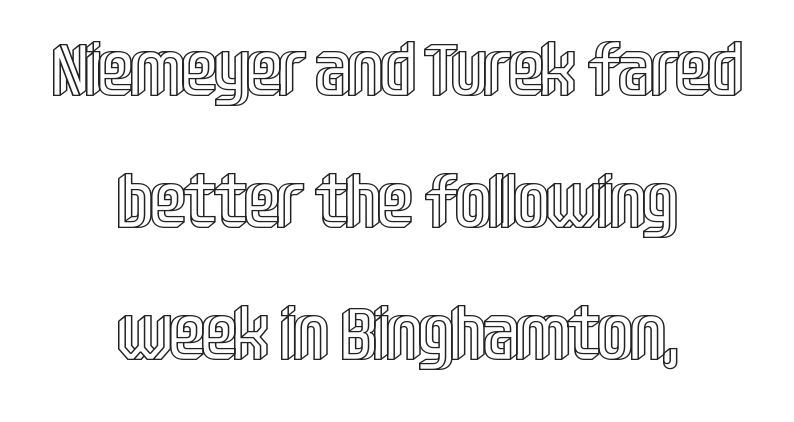
The image shows 75 px condensed type, upright; set centered, line spacing 1.76x, normal letter spacing, not underlined; a large x-height.
